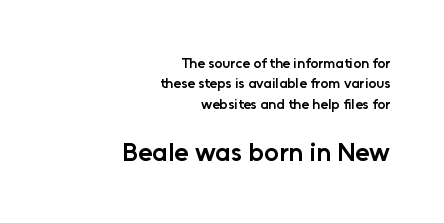
The image shows 26 px text type, upright; set right-aligned, normal line spacing (1.46x), normal letter spacing, not underlined; the second (bottom) block is 1.86x larger.
